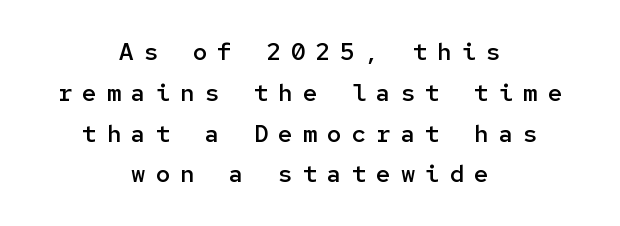
The image shows 24 px text type, upright; set centered, normal line spacing (1.7x), unusually wide letter spacing (+0.42 em), not underlined.
